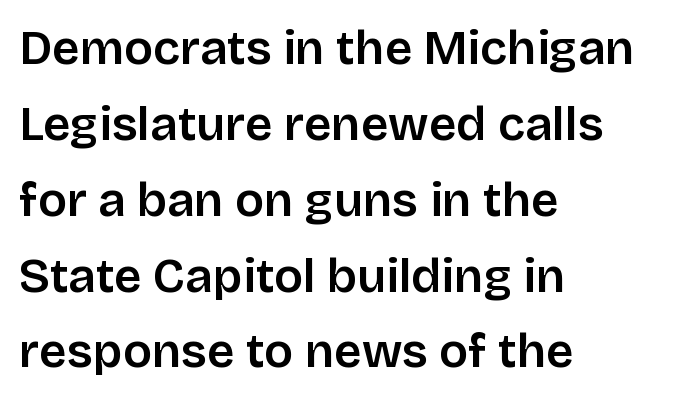
Q: Is the text italic (slanted)? A: No, it is upright.
Q: Is the typeface a serif or a sans-serif typeface? A: Sans-serif.
Q: Is the text underlined? A: No.
Q: How is the paragraph aligned? A: Left-aligned.
Q: Is the spacing between letters normal or unusually wide? A: Normal.
Q: Is the spacing between lines tight, normal or loose? A: Normal.
Q: Width (condensed, normal, or wide)? A: Normal.
Q: Stroke contrast? A: Low.
Q: x-height? A: Large.
Q: Monospaced? A: No.
